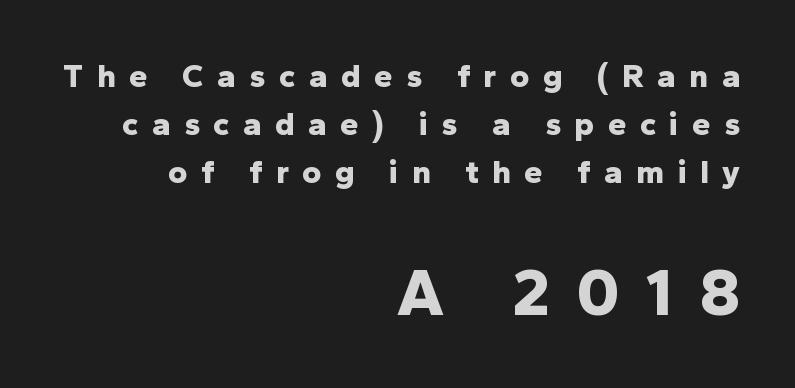
Q: Is the text bold? A: Yes.
Q: Is the text italic (slanted)? A: No, it is upright.
Q: Is the typeface a serif or a sans-serif typeface? A: Sans-serif.
Q: Is the text underlined? A: No.
Q: How is the paragraph aligned? A: Right-aligned.
Q: Is the spacing between letters normal or unusually wide? A: Unusually wide.
Q: Is the spacing between lines tight, normal or loose? A: Normal.
Q: Which block of text is set in a larger size, the first (top) or the second (bottom)? A: The second (bottom) one.
Q: Width (condensed, normal, or wide)? A: Normal.
Q: Stroke contrast? A: Low.
Q: x-height? A: Medium.
Q: Monospaced? A: No.
